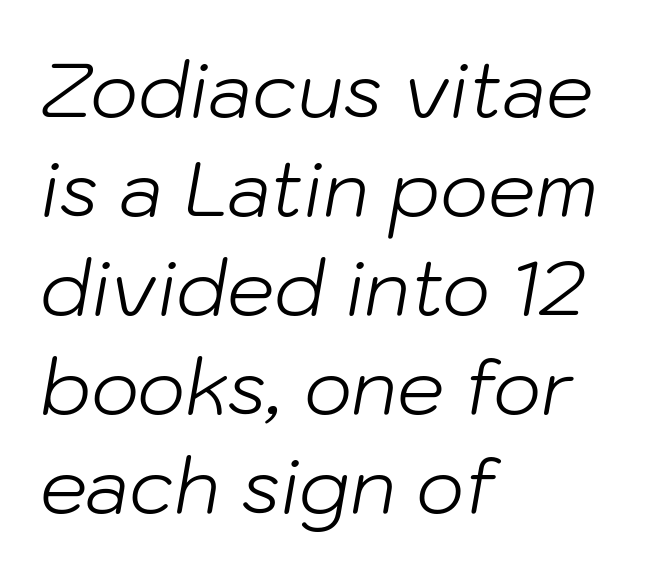
The image shows 75 px light type, italic (leaning right); set left-aligned, normal line spacing (1.32x), normal letter spacing, not underlined; low stroke contrast and a medium x-height.
